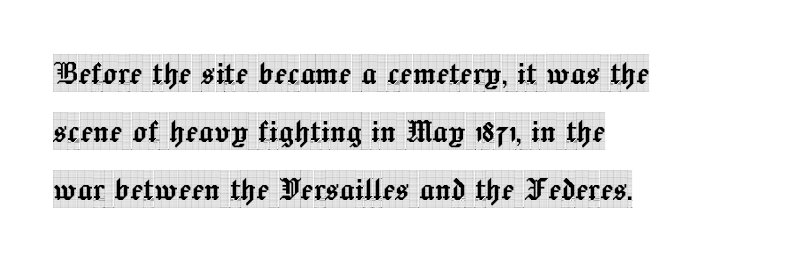
Q: Is the text italic (slanted)? A: No, it is upright.
Q: Is the typeface a serif or a sans-serif typeface? A: Serif.
Q: Is the text underlined? A: No.
Q: How is the paragraph aligned? A: Left-aligned.
Q: Is the spacing between letters normal or unusually wide? A: Normal.
Q: Is the spacing between lines tight, normal or loose? A: Normal.
Q: Width (condensed, normal, or wide)? A: Condensed.
Q: x-height? A: Large.
Q: Monospaced? A: No.
